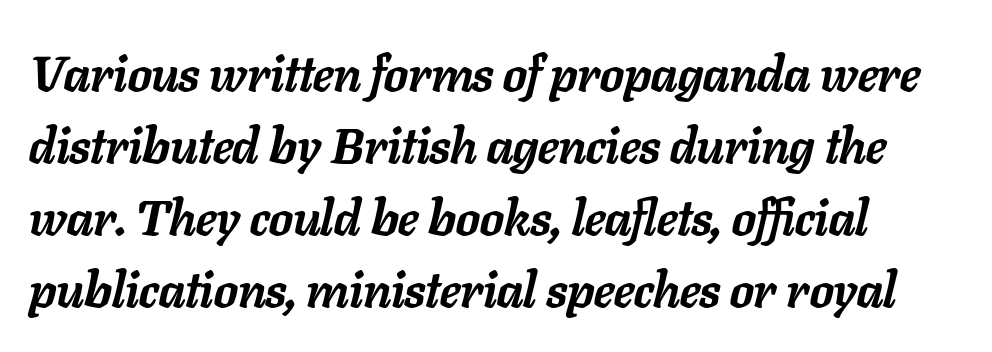
The image shows 50 px semibold type, italic (leaning right); set left-aligned, normal line spacing (1.44x), normal letter spacing, not underlined; low stroke contrast and a medium x-height.
